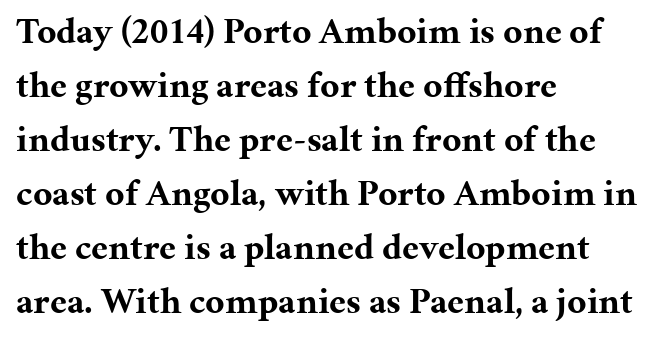
{"serif": "yes", "italic": "no", "bold": "yes", "weight": "bold", "width": "normal", "stroke_contrast": "medium", "x_height": "medium", "monospaced": "no", "underline": "no", "align": "left", "line_spacing": "normal", "line_spacing_ratio": 1.46, "letter_spacing": "normal", "letter_spacing_em": 0.0, "glyph_px": 37}
